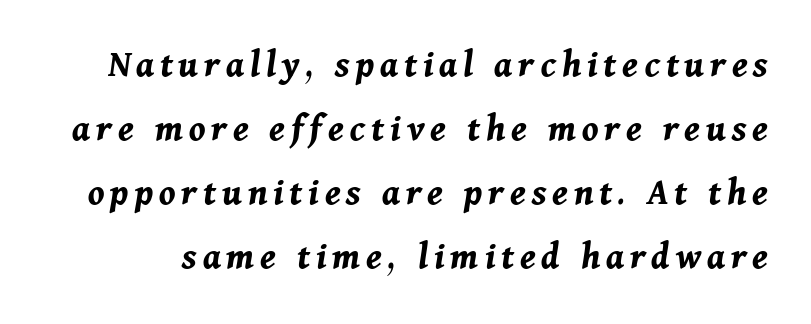
The passage shown stacks its lines at a standard gap. Descenders are the only things crossing below the line. The letters are slanted; this is an italic face. Looks like regular typesetting: each glyph gets only the width it needs. Caption: bold face, heavy strokes.
